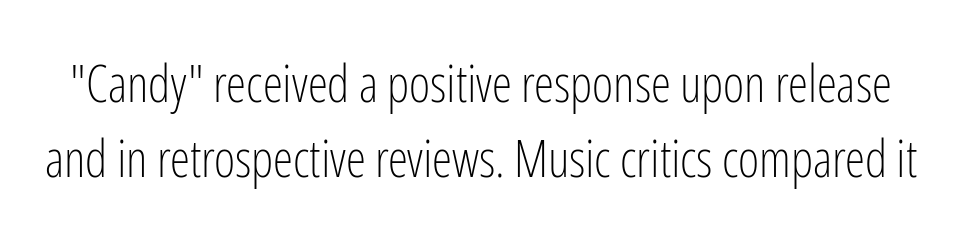
Q: Is the text bold? A: No.
Q: Is the text italic (slanted)? A: No, it is upright.
Q: Is the typeface a serif or a sans-serif typeface? A: Sans-serif.
Q: Is the text underlined? A: No.
Q: Is the spacing between letters normal or unusually wide? A: Normal.
Q: Is the spacing between lines tight, normal or loose? A: Normal.
Q: Width (condensed, normal, or wide)? A: Condensed.
Q: Stroke contrast? A: Low.
Q: x-height? A: Medium.
Q: Monospaced? A: No.
